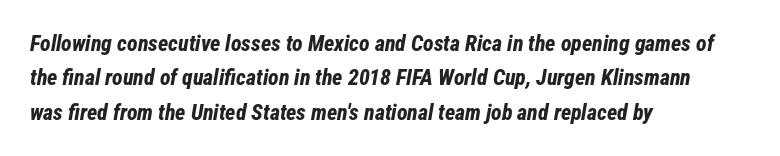
Q: Is the text bold? A: Yes.
Q: Is the text italic (slanted)? A: Yes, it leans right by about 12 degrees.
Q: Is the text underlined? A: No.
Q: How is the paragraph aligned? A: Left-aligned.
Q: Is the spacing between letters normal or unusually wide? A: Normal.
Q: Is the spacing between lines tight, normal or loose? A: Normal.
